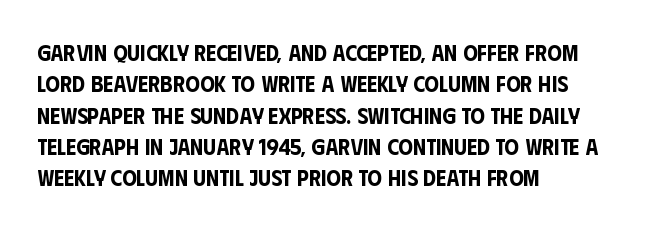
{"italic": "no", "underline": "no", "align": "left", "line_spacing": "normal", "line_spacing_ratio": 1.36, "letter_spacing": "normal", "letter_spacing_em": 0.0, "glyph_px": 23}
